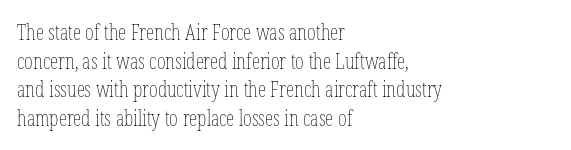
Line beginnings align vertically; line endings do not. Whoever set this chose a conventional vertical rhythm. Stroke mass is kept to a normal reading level or below. Nobody touched the tracking dial on this one.
